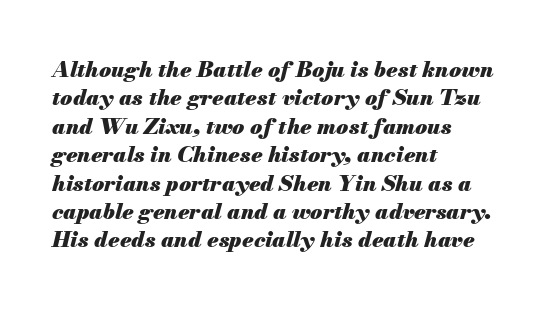
Strong, thick strokes mark this as bold type. Quick note: underline off. The paragraph has a hard left edge and a soft right edge. Default kerning and tracking; the words read as compact shapes.
